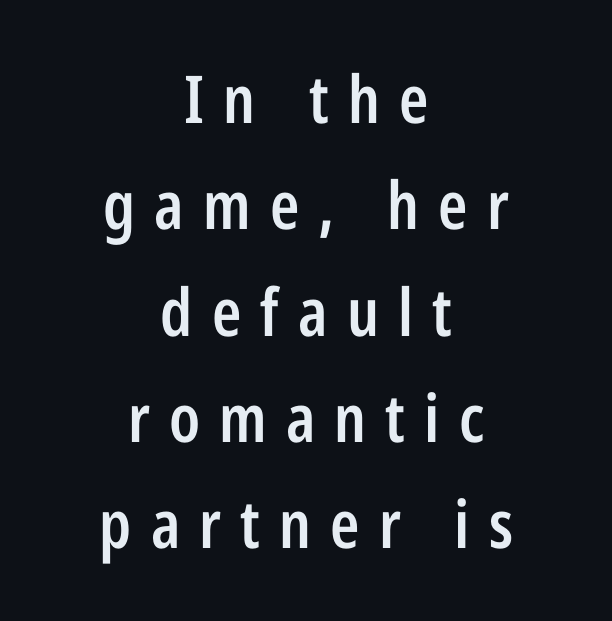
Q: Is the text bold? A: Semi-bold.
Q: Is the text italic (slanted)? A: No, it is upright.
Q: Is the typeface a serif or a sans-serif typeface? A: Sans-serif.
Q: Is the text underlined? A: No.
Q: How is the paragraph aligned? A: Centered.
Q: Is the spacing between letters normal or unusually wide? A: Unusually wide.
Q: Is the spacing between lines tight, normal or loose? A: Normal.
Q: Width (condensed, normal, or wide)? A: Condensed.
Q: Stroke contrast? A: Low.
Q: x-height? A: Medium.
Q: Monospaced? A: No.
